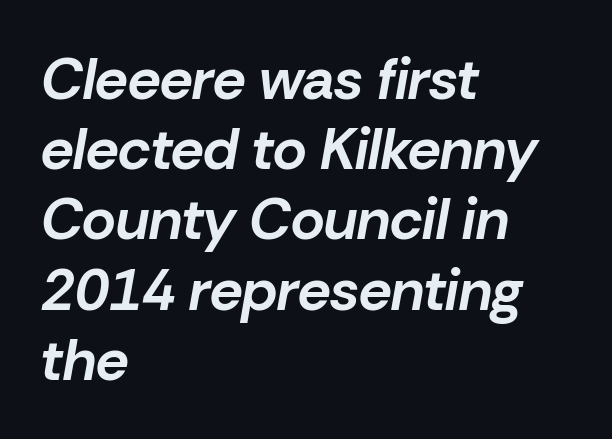
{"italic": "yes", "lean": "right", "slant_degrees": 10, "bold": "yes", "weight": "bold", "width": "normal", "stroke_contrast": "low", "x_height": "medium", "monospaced": "no", "underline": "no", "align": "left", "line_spacing_ratio": 1.21, "letter_spacing": "normal", "letter_spacing_em": 0.0, "glyph_px": 58}
